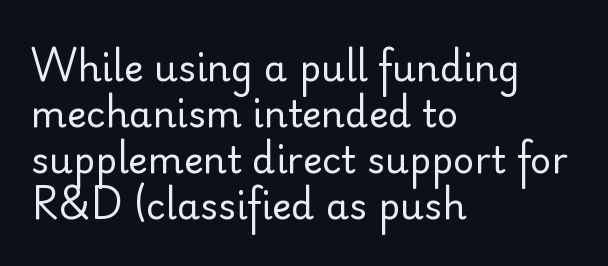
{"serif": "no", "italic": "no", "bold": "no", "weight": "regular", "width": "normal", "stroke_contrast": "low", "x_height": "small", "monospaced": "no", "underline": "no", "align": "left", "line_spacing_ratio": 1.24, "letter_spacing": "normal", "letter_spacing_em": 0.0, "glyph_px": 37}
